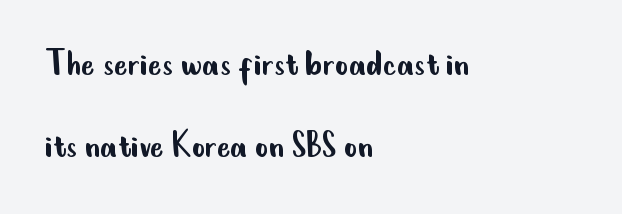
{"serif": "no", "italic": "no", "bold": "no", "weight": "regular", "width": "condensed", "stroke_contrast": "low", "x_height": "small", "monospaced": "no", "underline": "no", "align": "left", "line_spacing": "loose", "line_spacing_ratio": 1.99, "letter_spacing": "normal", "letter_spacing_em": 0.0, "glyph_px": 41}
